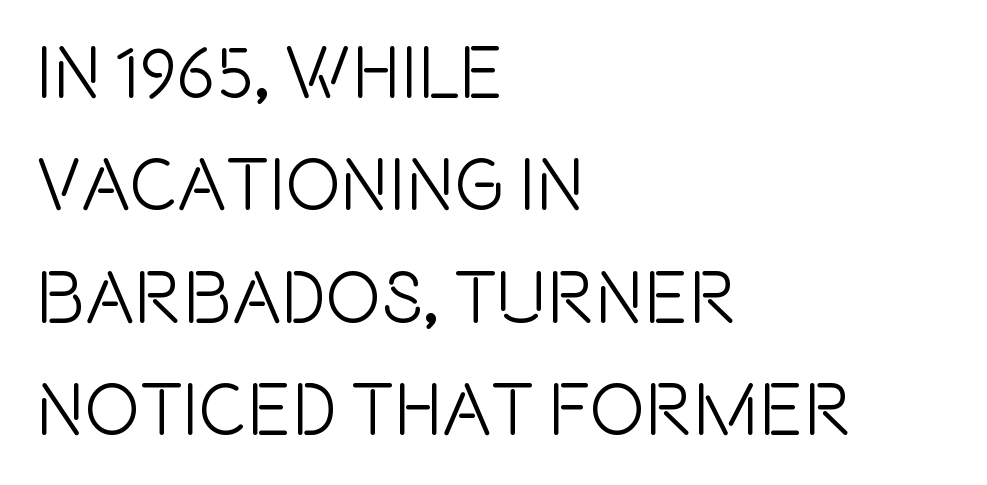
Inter-character spacing is left at the font's built-in metrics. This is sans-serif lettering, the kind often seen on screens and signage. This is roman type, the default non-slanted kind. The space between consecutive lines is moderate. One-word summary of the alignment: left.
